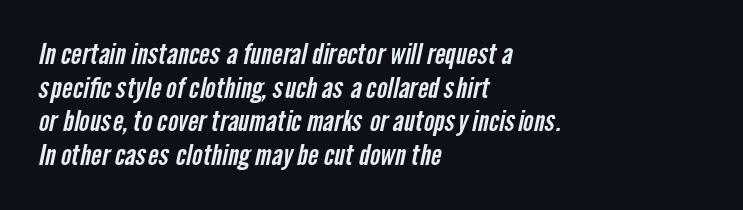
Q: Is the typeface a serif or a sans-serif typeface? A: Sans-serif.
Q: Is the text underlined? A: No.
Q: How is the paragraph aligned? A: Left-aligned.
Q: Is the spacing between letters normal or unusually wide? A: Normal.
Q: Width (condensed, normal, or wide)? A: Condensed.
Q: Stroke contrast? A: Low.
Q: x-height? A: Medium.
Q: Monospaced? A: No.
